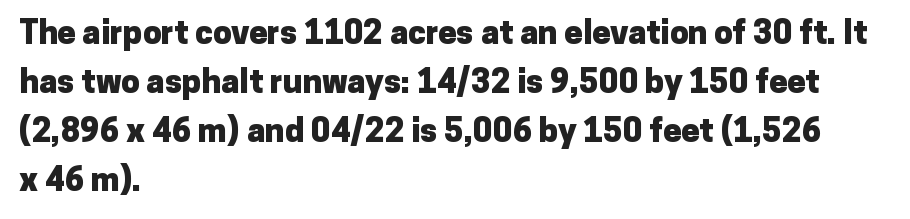
Note the varied advance widths — an 'i' is clearly narrower than an 'm'. Characters follow at the spacing the type designer built in. The vertical gap from one line to the next is medium. Does the type have serifs? No, each stem ends abruptly.
